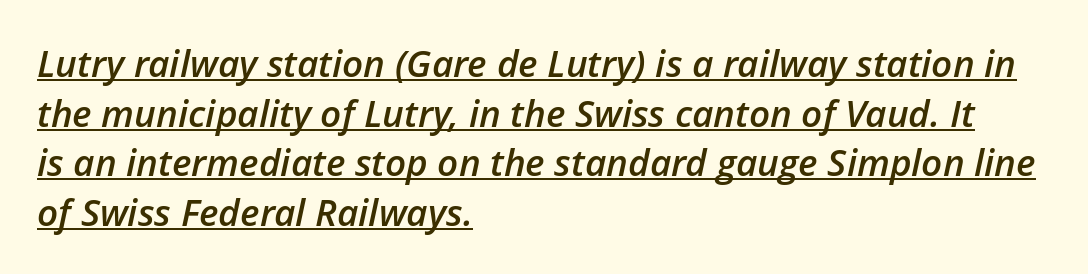
Q: Is the text bold? A: Semi-bold.
Q: Is the text italic (slanted)? A: Yes, it leans right by about 12 degrees.
Q: Is the text underlined? A: Yes.
Q: How is the paragraph aligned? A: Left-aligned.
Q: Is the spacing between letters normal or unusually wide? A: Normal.
Q: Is the spacing between lines tight, normal or loose? A: Normal.
Q: Width (condensed, normal, or wide)? A: Normal.
Q: Stroke contrast? A: Low.
Q: x-height? A: Medium.
Q: Monospaced? A: No.
